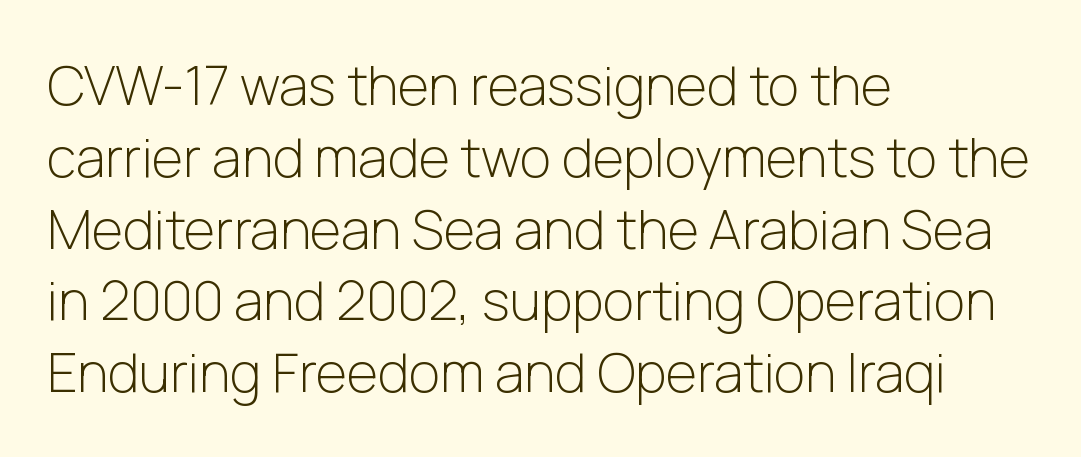
Inter-character spacing is left at the font's built-in metrics. Note the varied advance widths — an 'i' is clearly narrower than an 'm'. The gap between lines stays unmarked. In CSS terms this would be text-align: left.
